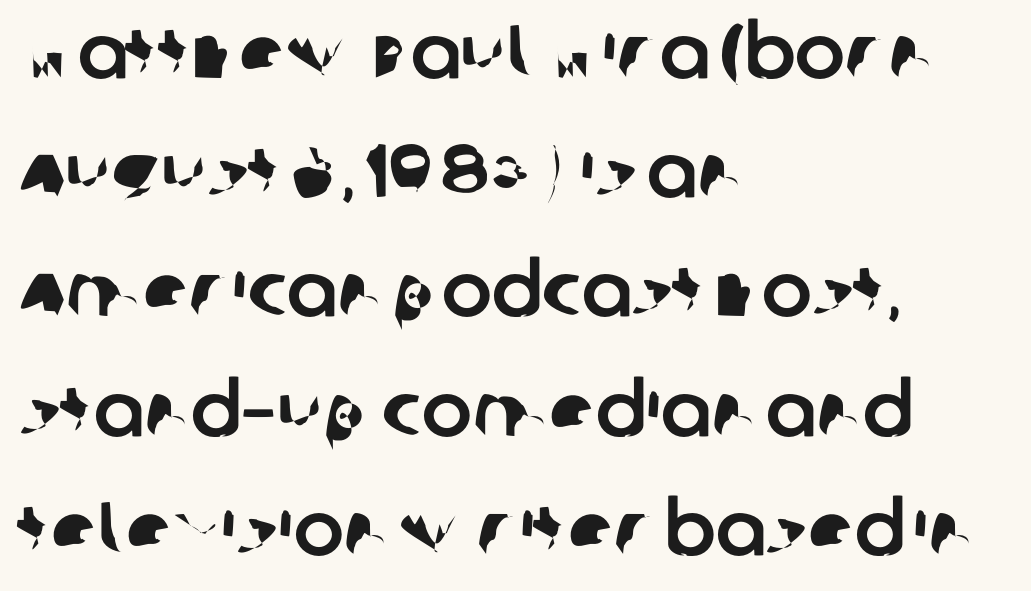
{"serif": "no", "width": "normal", "stroke_contrast": "low", "x_height": "large", "monospaced": "no", "underline": "no", "align": "left", "line_spacing": "normal", "line_spacing_ratio": 1.59, "letter_spacing": "normal", "letter_spacing_em": 0.0, "glyph_px": 75}
